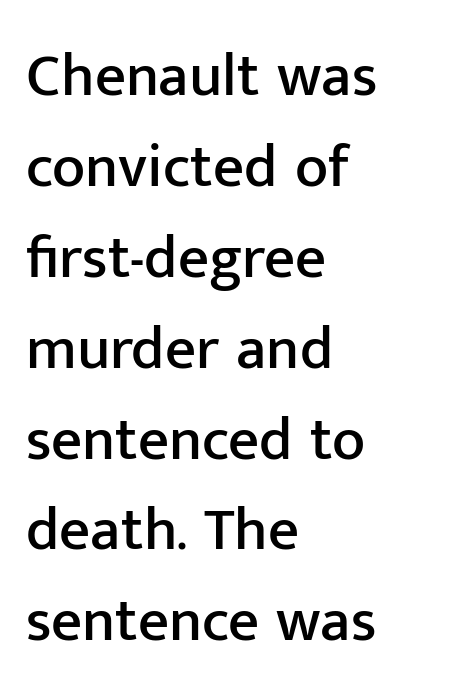
To sum up the face: it is a sans, with no serifs. The typography opts for an upright posture over an oblique one. Spacing verdict: proportional, widths tailored to each character. Line spacing here is normal.
